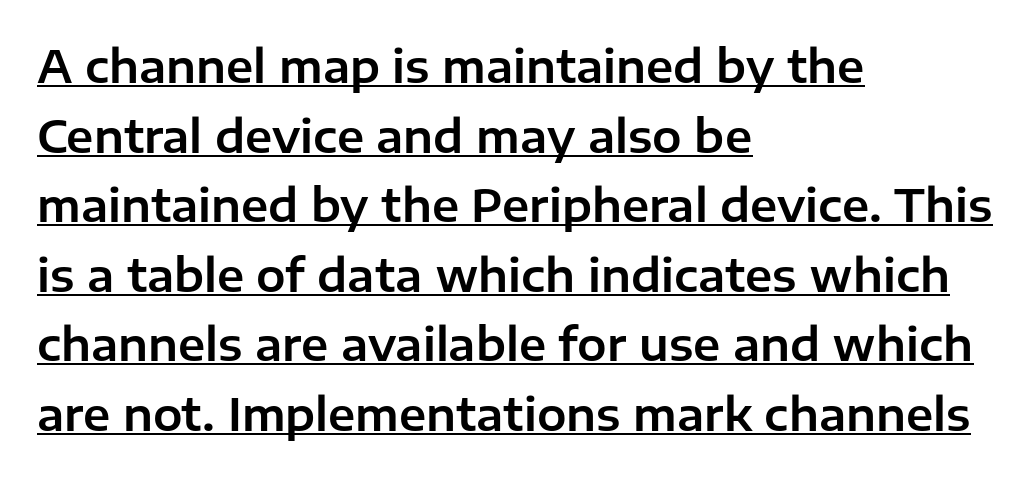
The image shows 44 px sans-serif type, upright; set left-aligned, normal line spacing (1.58x), normal letter spacing, underlined; low stroke contrast and a medium x-height.
